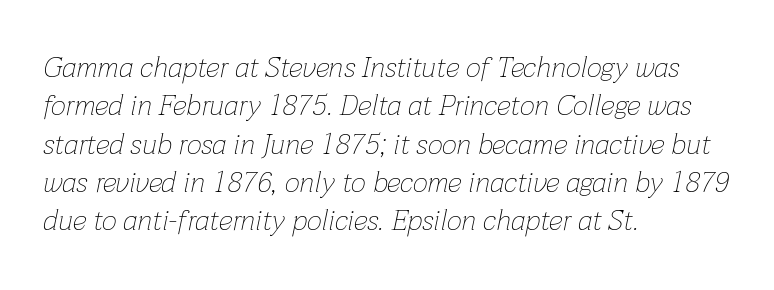
The image shows 29 px thin type, italic (leaning right); set left-aligned, normal line spacing (1.32x), normal letter spacing, not underlined; low stroke contrast and a medium x-height.
